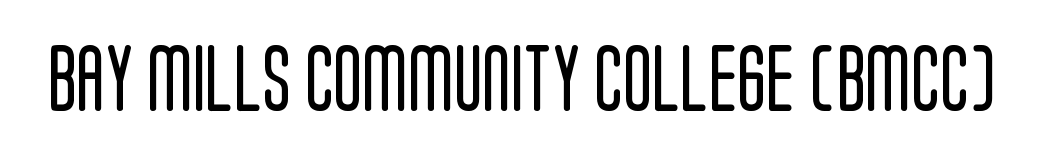
{"serif": "no", "italic": "no", "bold": "no", "weight": "regular", "width": "condensed", "stroke_contrast": "low", "x_height": "large", "monospaced": "no", "underline": "no", "letter_spacing": "normal", "letter_spacing_em": 0.0, "glyph_px": 67}
